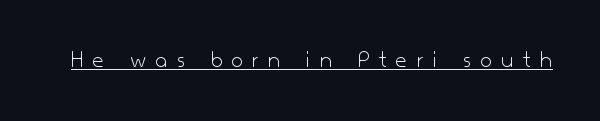
A typesetter would mark this as roman, not italic. Caption: lettering with a line underneath. The face used here is rendered with a markedly widened letterfit. Weight class: somewhere from thin through regular.
